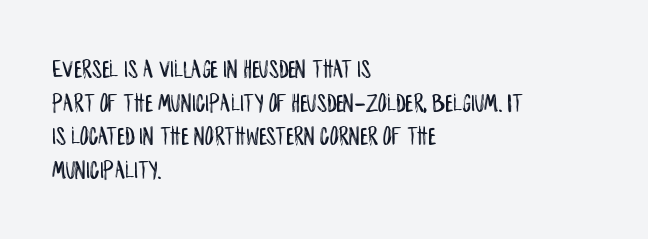
{"italic": "no", "underline": "no", "align": "left", "line_spacing": "normal", "line_spacing_ratio": 1.25, "letter_spacing": "normal", "letter_spacing_em": 0.0, "glyph_px": 27}
